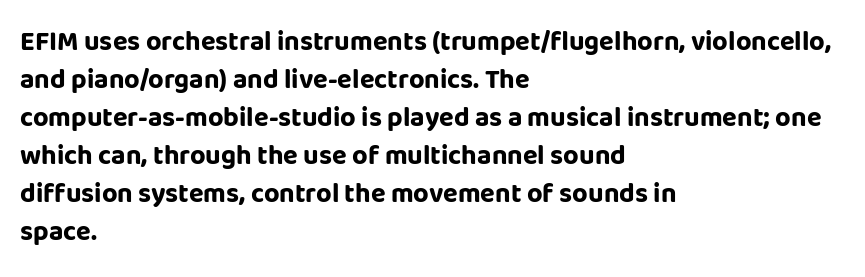
{"italic": "no", "bold": "yes", "underline": "no", "align": "left", "line_spacing": "normal", "line_spacing_ratio": 1.41, "letter_spacing": "normal", "letter_spacing_em": 0.0, "glyph_px": 27}
